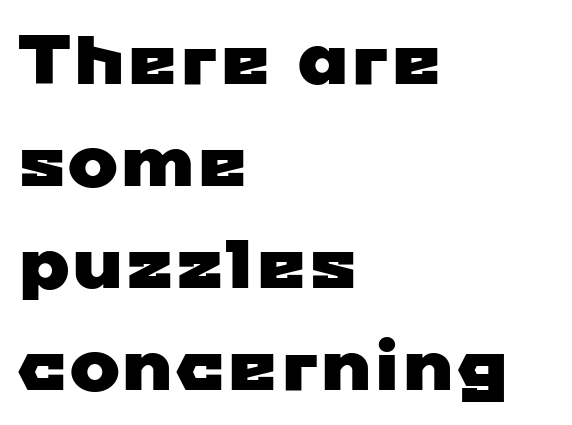
Q: Is the typeface a serif or a sans-serif typeface? A: Sans-serif.
Q: Is the text underlined? A: No.
Q: How is the paragraph aligned? A: Left-aligned.
Q: Is the spacing between letters normal or unusually wide? A: Normal.
Q: Is the spacing between lines tight, normal or loose? A: Normal.
Q: Width (condensed, normal, or wide)? A: Wide.
Q: Stroke contrast? A: Low.
Q: x-height? A: Medium.
Q: Monospaced? A: No.
